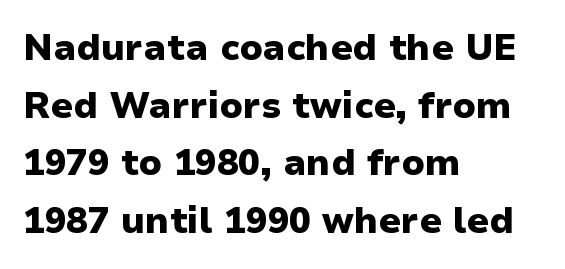
Heavy, bold letterforms. Is the letter spacing exaggerated? No — it looks like the ordinary default. No feet cap the strokes, marking this as sans-serif type. Each letter keeps its own natural width here, so spacing adapts to shape. You can tell it's not italic because the verticals are truly vertical.
